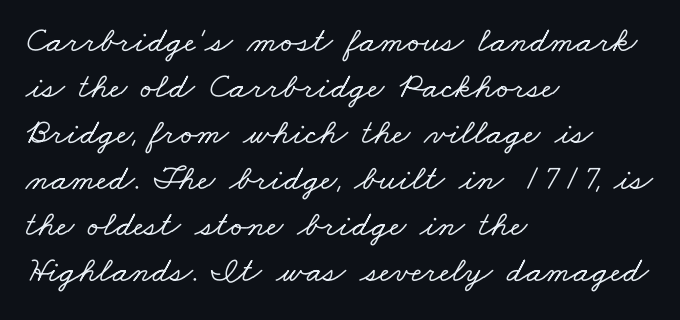
Q: Is the typeface a serif or a sans-serif typeface? A: Serif.
Q: Is the text underlined? A: No.
Q: How is the paragraph aligned? A: Left-aligned.
Q: Is the spacing between letters normal or unusually wide? A: Normal.
Q: Is the spacing between lines tight, normal or loose? A: Normal.
Q: Width (condensed, normal, or wide)? A: Wide.
Q: Stroke contrast? A: Low.
Q: x-height? A: Small.
Q: Monospaced? A: No.
